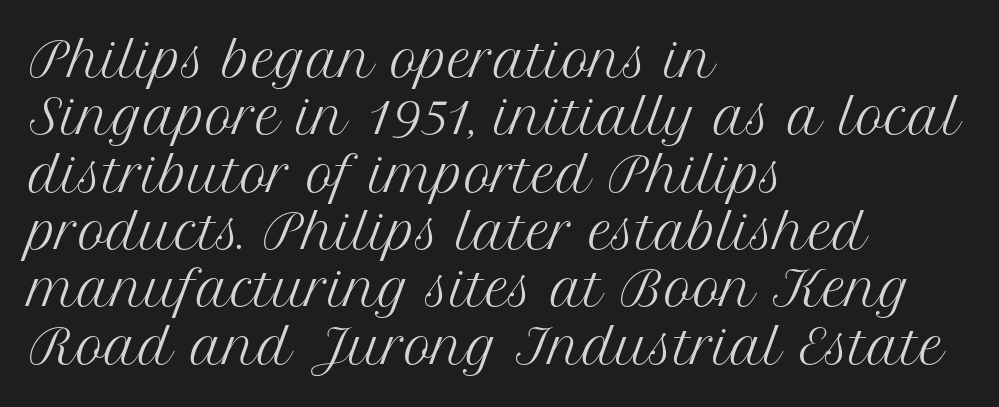
Q: Is the text bold? A: No.
Q: Is the text italic (slanted)? A: Yes.
Q: Is the typeface a serif or a sans-serif typeface? A: Serif.
Q: Is the text underlined? A: No.
Q: How is the paragraph aligned? A: Left-aligned.
Q: Is the spacing between letters normal or unusually wide? A: Normal.
Q: Width (condensed, normal, or wide)? A: Normal.
Q: Stroke contrast? A: Medium.
Q: x-height? A: Medium.
Q: Monospaced? A: No.
